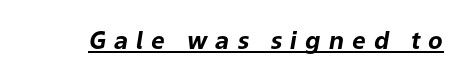
{"italic": "yes", "lean": "right", "slant_degrees": 9, "bold": "yes", "underline": "yes", "letter_spacing": "wide", "letter_spacing_em": 0.34, "glyph_px": 24}
